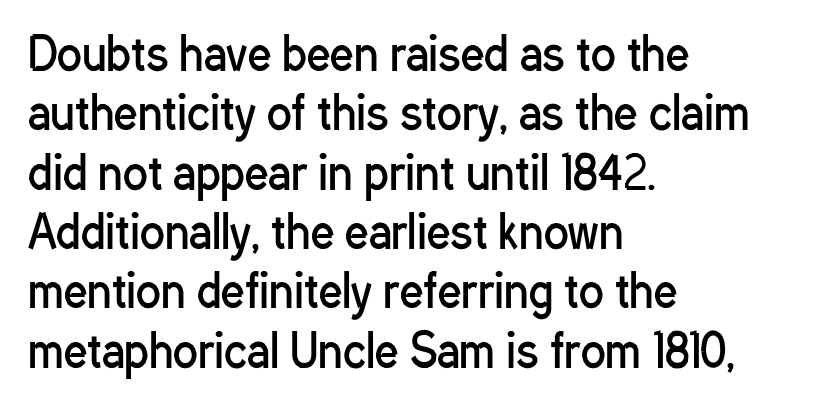
Line beginnings align vertically; line endings do not. No extra ink here — the face is not bold. These lines keep a tight, regular rhythm from letter to letter. The rendering uses natural spacing where letterforms have individual widths.
